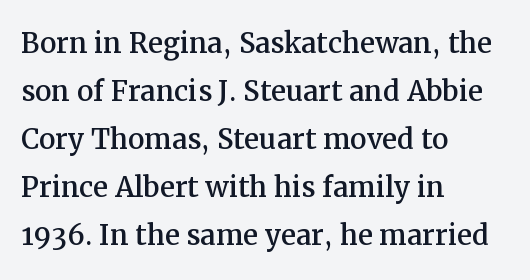
The image shows 37 px serif type, upright; set left-aligned, normal line spacing (1.3x), normal letter spacing, not underlined; medium stroke contrast and a medium x-height.
